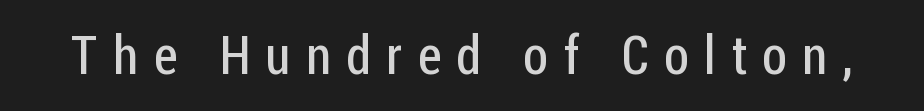
{"serif": "no", "italic": "no", "bold": "no", "weight": "regular", "width": "condensed", "stroke_contrast": "low", "x_height": "medium", "monospaced": "no", "underline": "no", "letter_spacing": "wide", "letter_spacing_em": 0.28, "glyph_px": 54}
